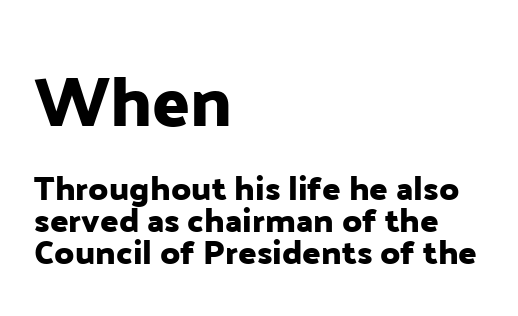
Q: Is the text italic (slanted)? A: No, it is upright.
Q: Is the typeface a serif or a sans-serif typeface? A: Sans-serif.
Q: Is the text underlined? A: No.
Q: How is the paragraph aligned? A: Left-aligned.
Q: Is the spacing between letters normal or unusually wide? A: Normal.
Q: Is the spacing between lines tight, normal or loose? A: Tight.
Q: Which block of text is set in a larger size, the first (top) or the second (bottom)? A: The first (top) one.
Q: Width (condensed, normal, or wide)? A: Normal.
Q: Stroke contrast? A: Low.
Q: x-height? A: Medium.
Q: Monospaced? A: No.
